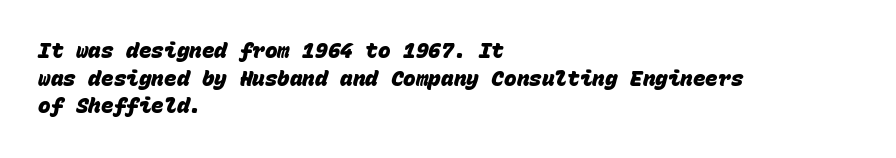
Q: Is the text bold? A: Yes.
Q: Is the text underlined? A: No.
Q: How is the paragraph aligned? A: Left-aligned.
Q: Is the spacing between letters normal or unusually wide? A: Normal.
Q: Is the spacing between lines tight, normal or loose? A: Normal.
